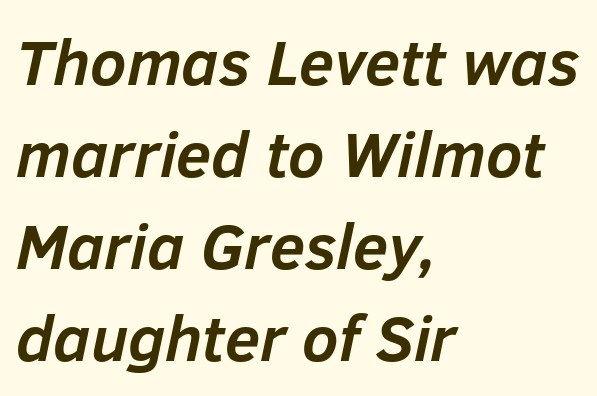
Q: Is the text bold? A: Yes.
Q: Is the text italic (slanted)? A: Yes, it leans right by about 12 degrees.
Q: Is the text underlined? A: No.
Q: How is the paragraph aligned? A: Left-aligned.
Q: Is the spacing between letters normal or unusually wide? A: Normal.
Q: Is the spacing between lines tight, normal or loose? A: Normal.
Q: Width (condensed, normal, or wide)? A: Normal.
Q: Stroke contrast? A: Low.
Q: x-height? A: Medium.
Q: Monospaced? A: No.
